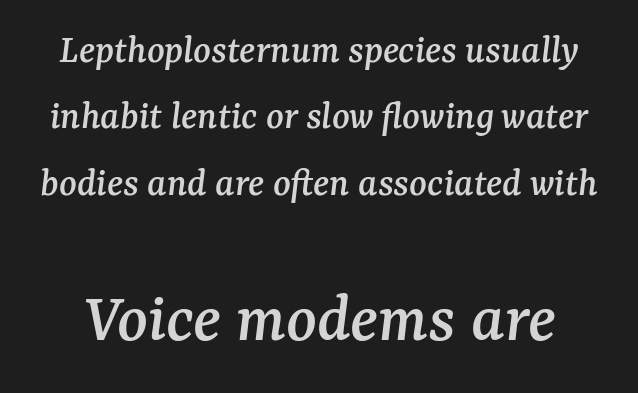
The image shows 71 px serif type, italic (leaning right); set normal line spacing (1.62x), normal letter spacing, not underlined; the second (bottom) block is 1.73x larger; medium stroke contrast and a medium x-height.
